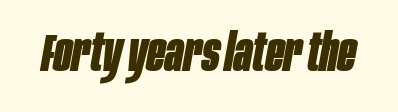
Q: Is the text bold? A: Yes.
Q: Is the text italic (slanted)? A: Yes, it leans right by about 10 degrees.
Q: Is the text underlined? A: No.
Q: Is the spacing between letters normal or unusually wide? A: Normal.
Q: Width (condensed, normal, or wide)? A: Condensed.
Q: Stroke contrast? A: Low.
Q: x-height? A: Large.
Q: Monospaced? A: No.
